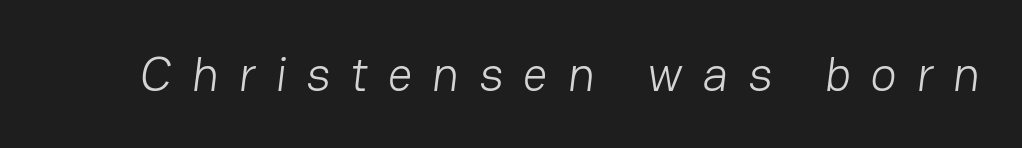
The image shows 49 px light sans-serif type; set unusually wide letter spacing (+0.4 em), not underlined; low stroke contrast and a medium x-height.
